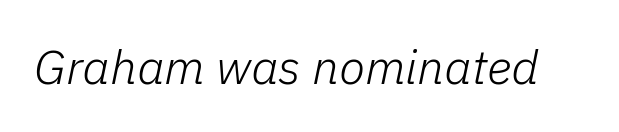
{"italic": "yes", "lean": "right", "slant_degrees": 11, "bold": "no", "weight": "light", "width": "normal", "stroke_contrast": "low", "x_height": "medium", "monospaced": "no", "underline": "no", "letter_spacing": "normal", "letter_spacing_em": 0.0, "glyph_px": 48}
